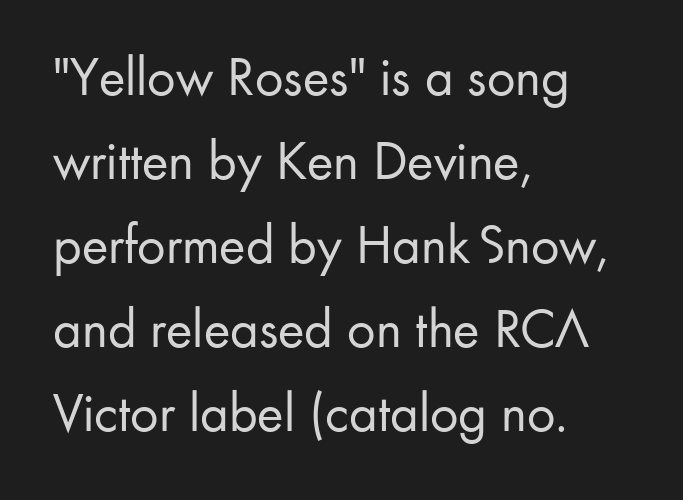
The image shows 56 px regular-weight sans-serif type, upright; set left-aligned, normal line spacing (1.5x), normal letter spacing, not underlined; low stroke contrast and a small x-height.
